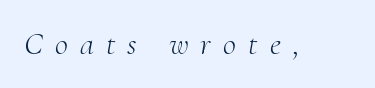
{"serif": "yes", "italic": "yes", "lean": "right", "slant_degrees": 10, "bold": "no", "weight": "light", "width": "normal", "stroke_contrast": "medium", "x_height": "small", "monospaced": "no", "underline": "no", "letter_spacing": "wide", "letter_spacing_em": 0.38, "glyph_px": 32}
